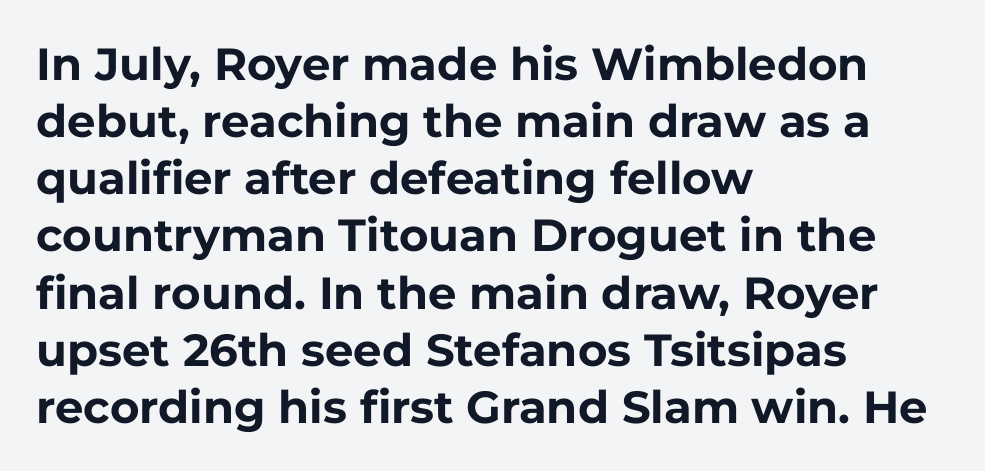
Each row of text sits above clean, open space. What weight is shown? A full bold with thick strokes. Typographically, this falls in the sans-serif category. Do the characters align in a grid? No, the font is proportional.
